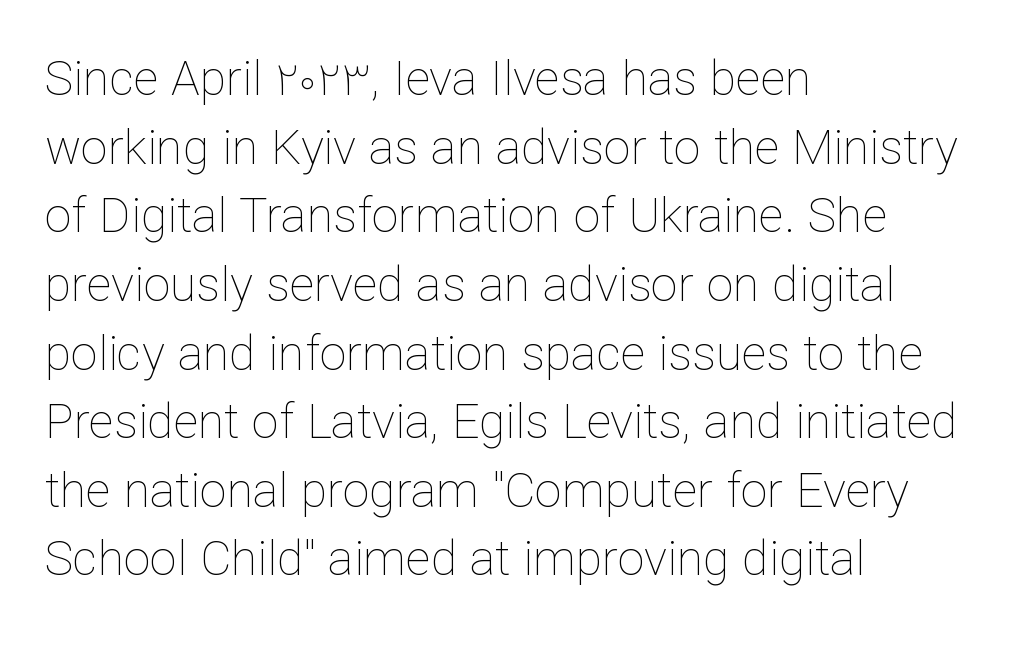
{"italic": "no", "bold": "no", "weight": "thin", "width": "normal", "stroke_contrast": "low", "x_height": "medium", "monospaced": "no", "underline": "no", "align": "left", "line_spacing": "normal", "line_spacing_ratio": 1.43, "letter_spacing": "normal", "letter_spacing_em": 0.0, "glyph_px": 48}
